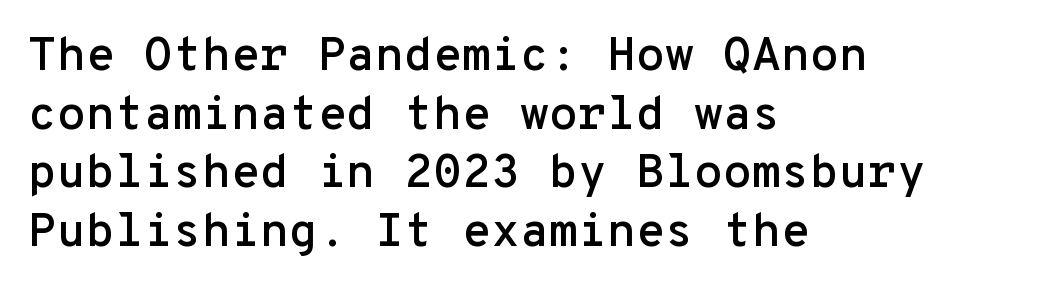
Q: Is the text italic (slanted)? A: No, it is upright.
Q: Is the typeface a serif or a sans-serif typeface? A: Sans-serif.
Q: Is the text underlined? A: No.
Q: How is the paragraph aligned? A: Left-aligned.
Q: Is the spacing between letters normal or unusually wide? A: Normal.
Q: Is the spacing between lines tight, normal or loose? A: Normal.
Q: Width (condensed, normal, or wide)? A: Normal.
Q: Stroke contrast? A: Low.
Q: x-height? A: Medium.
Q: Monospaced? A: Yes.
